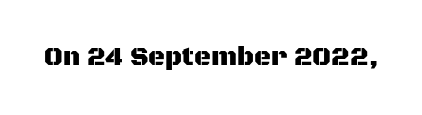
The image shows 26 px text type, upright; set normal letter spacing, not underlined.
